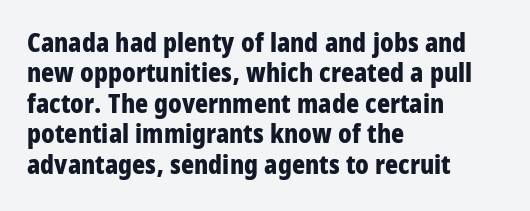
{"italic": "no", "bold": "yes", "underline": "no", "align": "left", "line_spacing_ratio": 1.22, "letter_spacing": "normal", "letter_spacing_em": 0.0, "glyph_px": 25}
